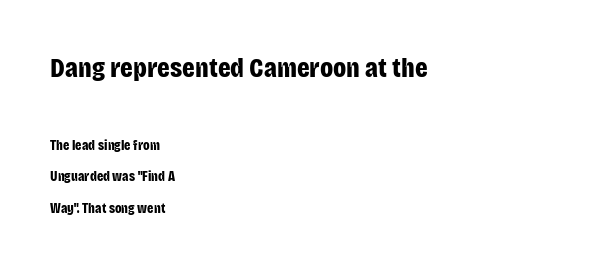
Q: Is the text bold? A: Yes.
Q: Is the text italic (slanted)? A: No, it is upright.
Q: Is the typeface a serif or a sans-serif typeface? A: Sans-serif.
Q: Is the text underlined? A: No.
Q: How is the paragraph aligned? A: Left-aligned.
Q: Is the spacing between letters normal or unusually wide? A: Normal.
Q: Is the spacing between lines tight, normal or loose? A: Loose.
Q: Which block of text is set in a larger size, the first (top) or the second (bottom)? A: The first (top) one.
Q: Width (condensed, normal, or wide)? A: Condensed.
Q: Stroke contrast? A: Low.
Q: x-height? A: Large.
Q: Monospaced? A: No.
